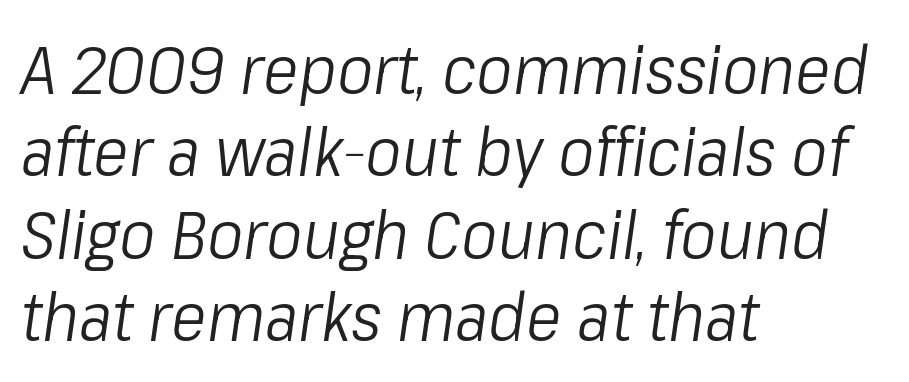
Q: Is the text bold? A: No.
Q: Is the text italic (slanted)? A: Yes, it leans right by about 8 degrees.
Q: Is the text underlined? A: No.
Q: How is the paragraph aligned? A: Left-aligned.
Q: Is the spacing between letters normal or unusually wide? A: Normal.
Q: Width (condensed, normal, or wide)? A: Condensed.
Q: Stroke contrast? A: Low.
Q: x-height? A: Medium.
Q: Monospaced? A: No.
